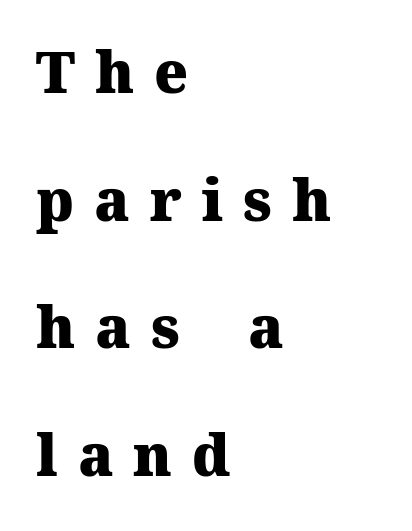
Q: Is the text bold? A: Yes.
Q: Is the text italic (slanted)? A: No, it is upright.
Q: Is the typeface a serif or a sans-serif typeface? A: Serif.
Q: Is the text underlined? A: No.
Q: How is the paragraph aligned? A: Left-aligned.
Q: Is the spacing between letters normal or unusually wide? A: Unusually wide.
Q: Is the spacing between lines tight, normal or loose? A: Loose.
Q: Width (condensed, normal, or wide)? A: Normal.
Q: Stroke contrast? A: Medium.
Q: x-height? A: Medium.
Q: Monospaced? A: No.
